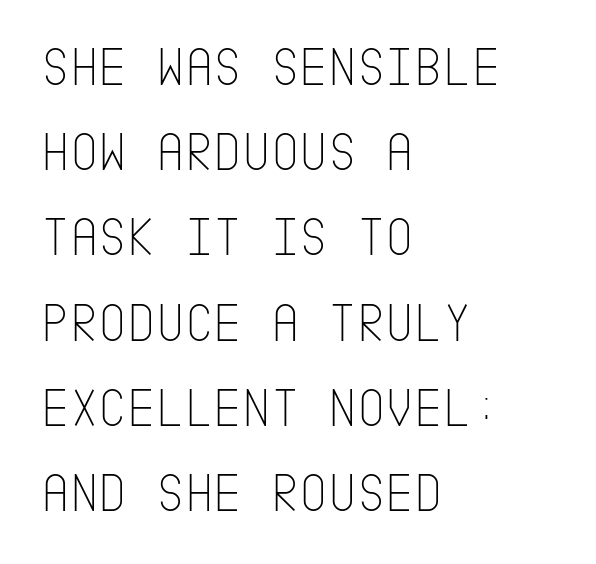
The image shows 55 px thin, condensed sans-serif type, upright; set left-aligned, normal line spacing (1.55x), normal letter spacing, not underlined; low stroke contrast and a large x-height.
